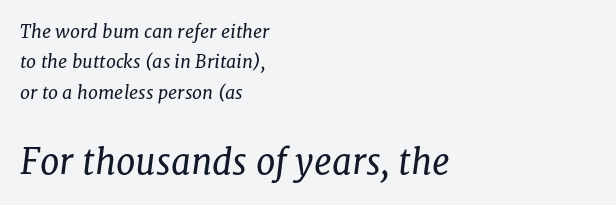
{"serif": "yes", "italic": "yes", "lean": "right", "slant_degrees": 8, "bold": "no", "weight": "regular", "width": "normal", "stroke_contrast": "low", "x_height": "medium", "monospaced": "no", "underline": "no", "align": "left", "line_spacing": "normal", "line_spacing_ratio": 1.69, "letter_spacing": "normal", "letter_spacing_em": 0.0, "larger_block": "second", "size_ratio": 1.94, "glyph_px": 35}
